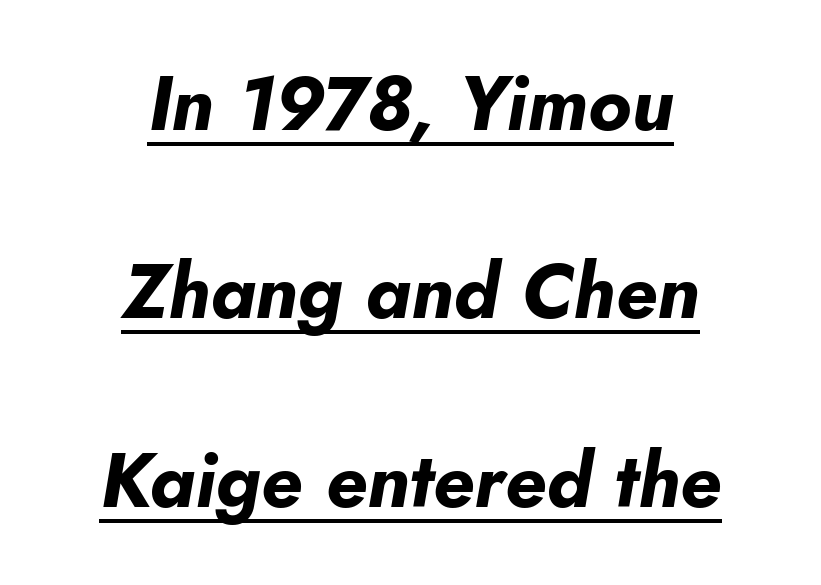
Each letter keeps its own natural width here, so spacing adapts to shape. The paragraph shown floats in the horizontal middle. What stands out about the letter spacing? Nothing — it is the standard amount. Caption: bold face, heavy strokes.
